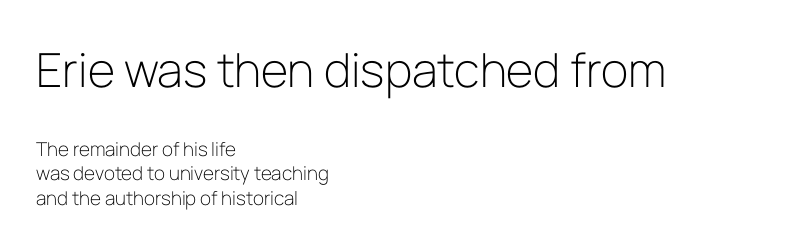
{"serif": "no", "italic": "no", "bold": "no", "weight": "light", "width": "normal", "stroke_contrast": "low", "x_height": "medium", "monospaced": "no", "underline": "no", "align": "left", "line_spacing": "normal", "line_spacing_ratio": 1.3, "letter_spacing": "normal", "letter_spacing_em": 0.0, "larger_block": "first", "size_ratio": 2.47, "glyph_px": 47}
